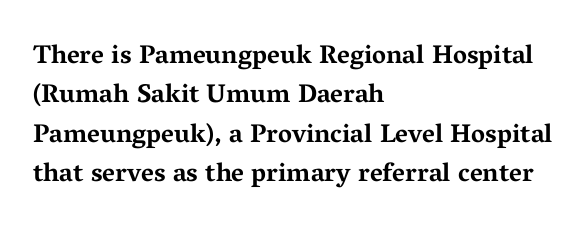
Typeset ragged right — the left edge is the straight one. The passage shown is not underscored anywhere. The lettering stays uniformly vertical, giving the passage a roman look. Short note: letters normally spaced.
